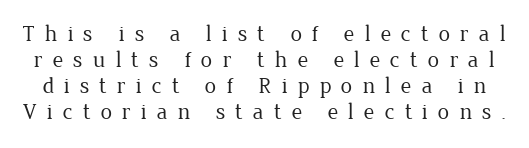
{"italic": "no", "bold": "no", "underline": "no", "line_spacing": "tight", "line_spacing_ratio": 1.13, "letter_spacing": "wide", "letter_spacing_em": 0.43, "glyph_px": 23}
